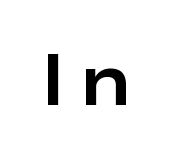
Vertical strokes here are truly vertical. Examine the stroke ends and you'll find no serifs. Type without underlining. A full-strength bold gives these letters their thick strokes. Proportional: the letters do not fall into vertical columns.
